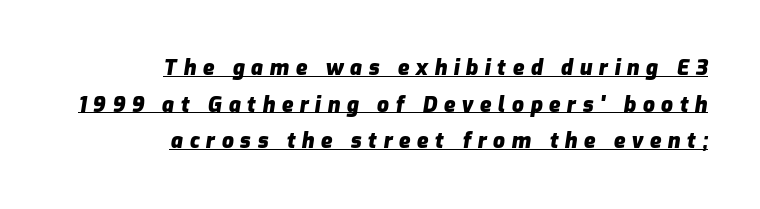
Q: Is the text bold? A: Yes.
Q: Is the text italic (slanted)? A: Yes, it leans right by about 9 degrees.
Q: Is the text underlined? A: Yes.
Q: How is the paragraph aligned? A: Right-aligned.
Q: Is the spacing between letters normal or unusually wide? A: Unusually wide.
